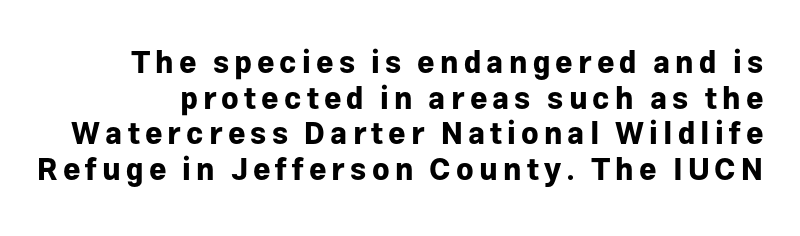
Q: Is the text bold? A: Yes.
Q: Is the text italic (slanted)? A: No, it is upright.
Q: Is the typeface a serif or a sans-serif typeface? A: Sans-serif.
Q: Is the text underlined? A: No.
Q: Width (condensed, normal, or wide)? A: Normal.
Q: Stroke contrast? A: Low.
Q: x-height? A: Medium.
Q: Monospaced? A: No.
